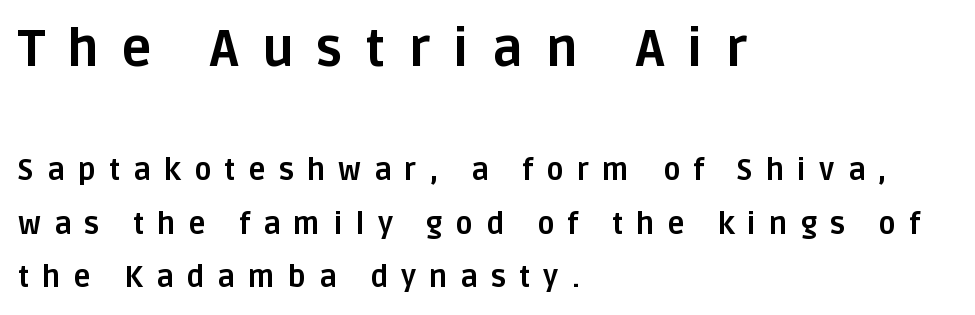
The letters advance in unequal steps, a hallmark of proportional type. This sample uses an upright cut, with every glyph sitting square on the baseline. Check the space under the baseline: it is left empty. The glyphs have the mass of a bold cut. Does extra space separate the letters? Yes, quite a lot of it.
